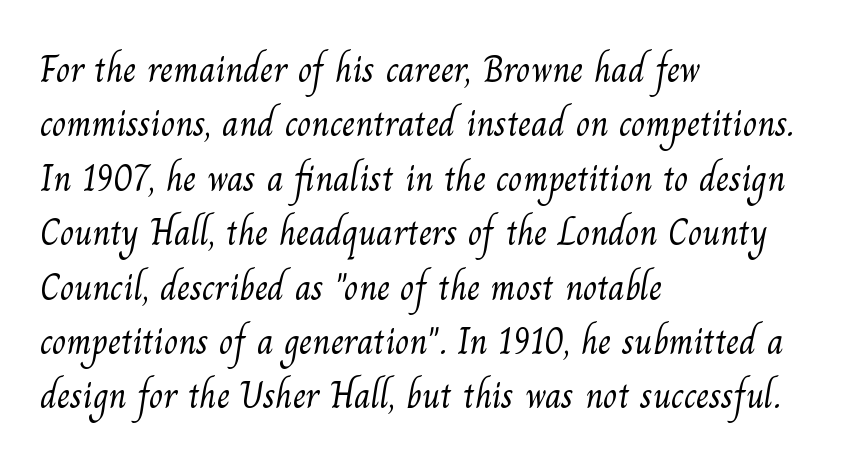
The image shows 37 px light serif type; set left-aligned, normal line spacing (1.47x), normal letter spacing, not underlined; medium stroke contrast and a small x-height.
